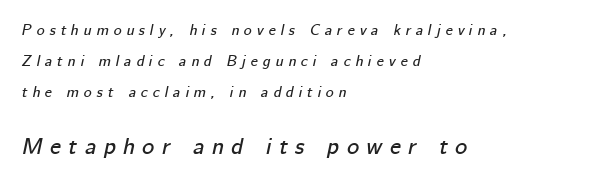
{"italic": "yes", "lean": "right", "slant_degrees": 12, "underline": "no", "align": "left", "line_spacing": "loose", "line_spacing_ratio": 2.07, "letter_spacing": "wide", "letter_spacing_em": 0.33, "larger_block": "second", "size_ratio": 1.53, "glyph_px": 23}
